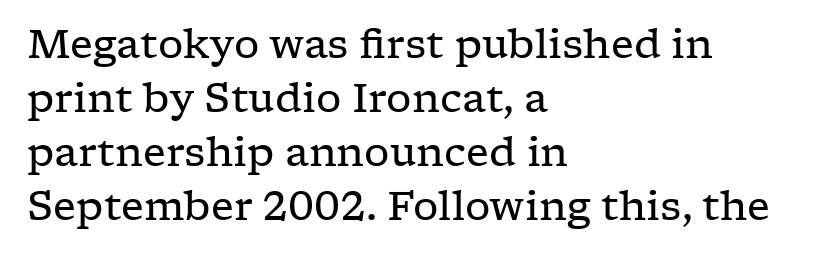
Q: Is the text bold? A: No.
Q: Is the text italic (slanted)? A: No, it is upright.
Q: Is the typeface a serif or a sans-serif typeface? A: Serif.
Q: Is the text underlined? A: No.
Q: How is the paragraph aligned? A: Left-aligned.
Q: Is the spacing between letters normal or unusually wide? A: Normal.
Q: Is the spacing between lines tight, normal or loose? A: Normal.
Q: Width (condensed, normal, or wide)? A: Wide.
Q: Stroke contrast? A: Low.
Q: x-height? A: Medium.
Q: Monospaced? A: No.
